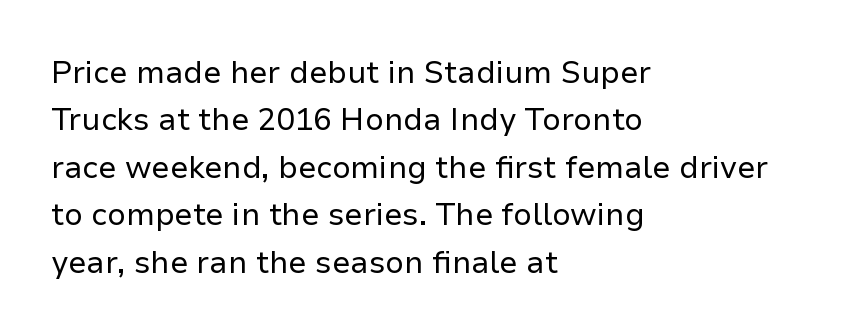
The image shows 31 px regular-weight sans-serif type, upright; set left-aligned, normal line spacing (1.53x), normal letter spacing, not underlined; low stroke contrast and a medium x-height.
